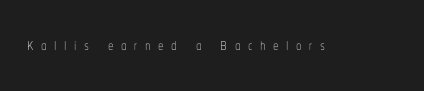
Q: Is the text bold? A: No.
Q: Is the text italic (slanted)? A: No, it is upright.
Q: Is the text underlined? A: No.
Q: Is the spacing between letters normal or unusually wide? A: Unusually wide.
